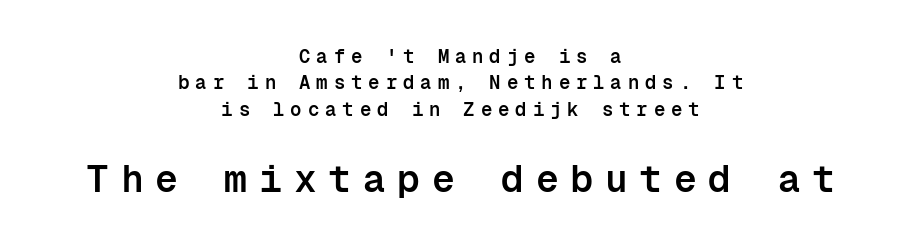
Q: Is the text bold? A: Semi-bold.
Q: Is the text italic (slanted)? A: No, it is upright.
Q: Is the typeface a serif or a sans-serif typeface? A: Sans-serif.
Q: Is the text underlined? A: No.
Q: How is the paragraph aligned? A: Centered.
Q: Is the spacing between letters normal or unusually wide? A: Unusually wide.
Q: Is the spacing between lines tight, normal or loose? A: Normal.
Q: Which block of text is set in a larger size, the first (top) or the second (bottom)? A: The second (bottom) one.
Q: Width (condensed, normal, or wide)? A: Normal.
Q: Stroke contrast? A: Low.
Q: x-height? A: Medium.
Q: Monospaced? A: Yes.
